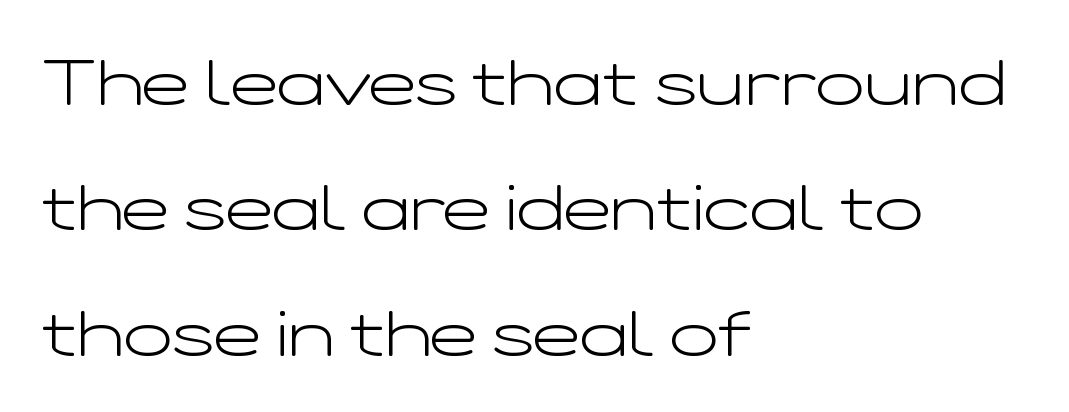
Short and long lines alike share a common starting point at left. The weight would be labelled regular, book, light, or lighter still. The strip under each line holds only bare page. Summary of vertical rhythm: relaxed, with wide interline spacing. Font category for this specimen: sans-serif.
